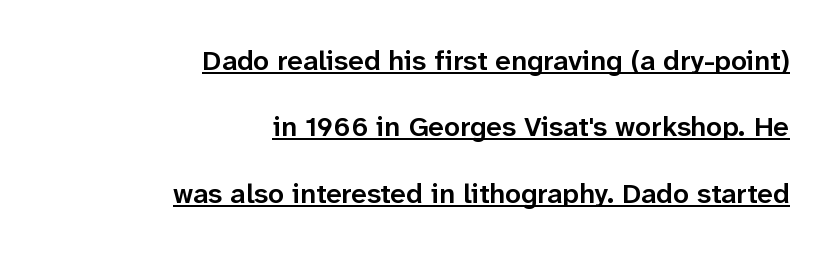
{"serif": "no", "italic": "no", "bold": "semi", "weight": "semibold", "width": "normal", "stroke_contrast": "low", "x_height": "medium", "monospaced": "no", "underline": "yes", "align": "right", "line_spacing": "loose", "line_spacing_ratio": 2.37, "letter_spacing": "normal", "letter_spacing_em": 0.0, "glyph_px": 28}
